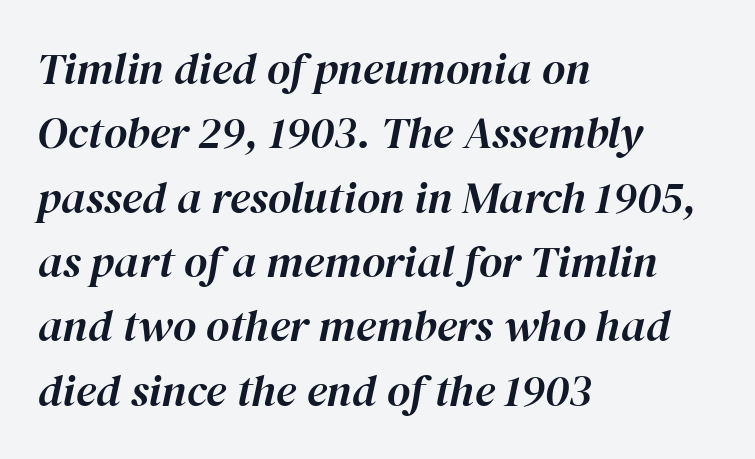
The image shows 45 px text type, italic (leaning right); set left-aligned, normal line spacing (1.43x), normal letter spacing, not underlined; high stroke contrast and a medium x-height.
